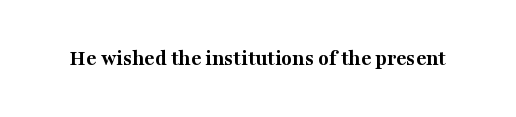
Short note: letters normally spaced. Words float on clear page, feet unadorned. The letters stand upright; this is a roman face. Heavy, bold letterforms.
